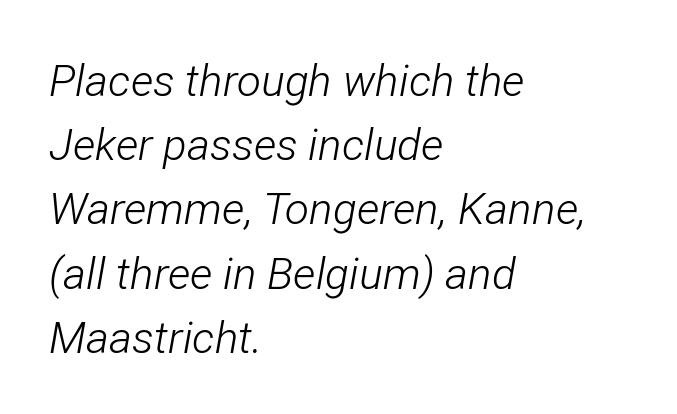
Q: Is the text bold? A: No.
Q: Is the text italic (slanted)? A: Yes, it leans right by about 12 degrees.
Q: Is the text underlined? A: No.
Q: How is the paragraph aligned? A: Left-aligned.
Q: Is the spacing between letters normal or unusually wide? A: Normal.
Q: Is the spacing between lines tight, normal or loose? A: Normal.
Q: Width (condensed, normal, or wide)? A: Condensed.
Q: Stroke contrast? A: Low.
Q: x-height? A: Medium.
Q: Monospaced? A: No.
